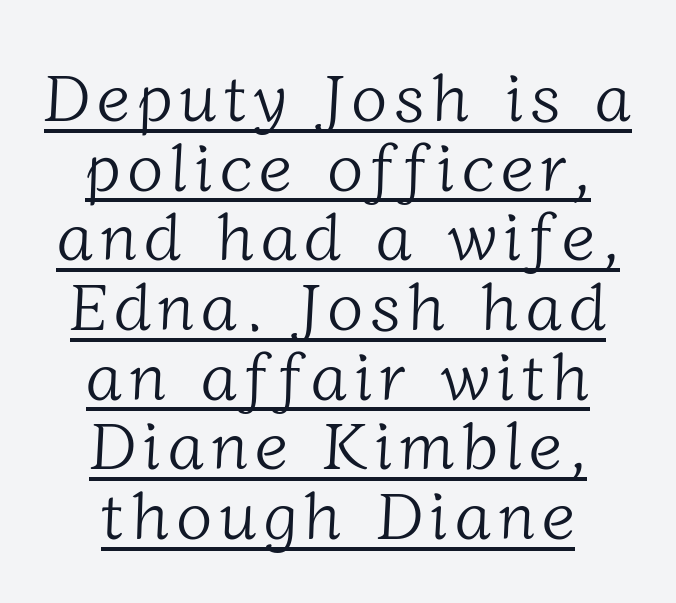
{"serif": "yes", "bold": "no", "weight": "light", "width": "normal", "stroke_contrast": "low", "x_height": "medium", "monospaced": "no", "underline": "yes", "align": "center", "line_spacing": "tight", "line_spacing_ratio": 1.04, "glyph_px": 67}
